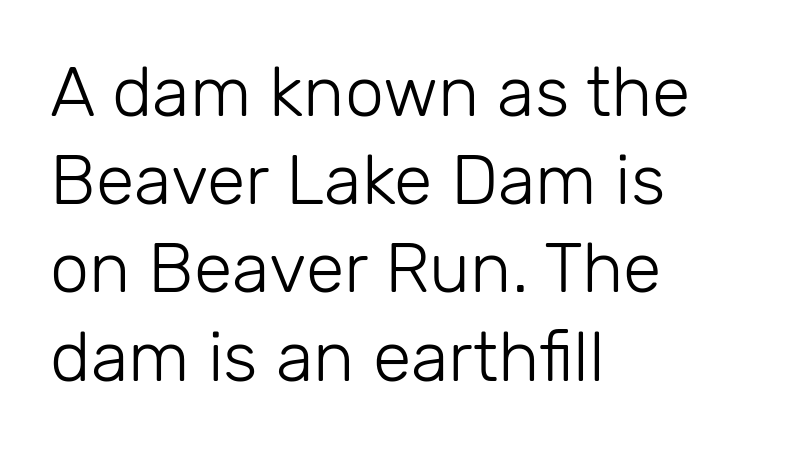
The image shows 70 px light sans-serif type, upright; set left-aligned, normal line spacing (1.26x), normal letter spacing, not underlined; low stroke contrast and a medium x-height.
